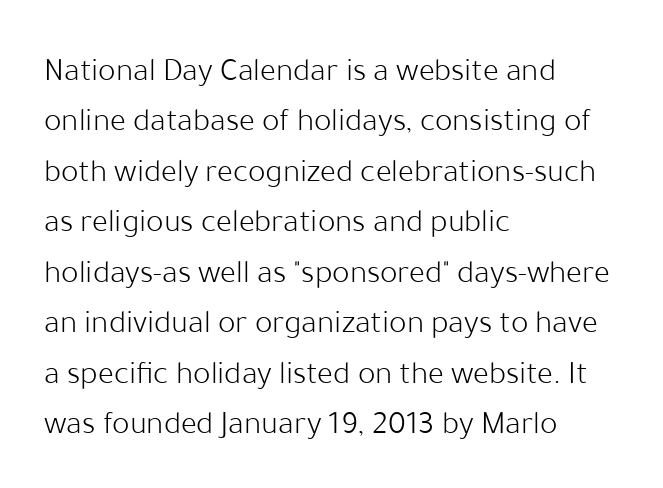
Q: Is the text bold? A: No.
Q: Is the text italic (slanted)? A: No, it is upright.
Q: Is the typeface a serif or a sans-serif typeface? A: Sans-serif.
Q: Is the text underlined? A: No.
Q: How is the paragraph aligned? A: Left-aligned.
Q: Is the spacing between letters normal or unusually wide? A: Normal.
Q: Is the spacing between lines tight, normal or loose? A: Normal.
Q: Width (condensed, normal, or wide)? A: Normal.
Q: Stroke contrast? A: Low.
Q: x-height? A: Medium.
Q: Monospaced? A: No.
